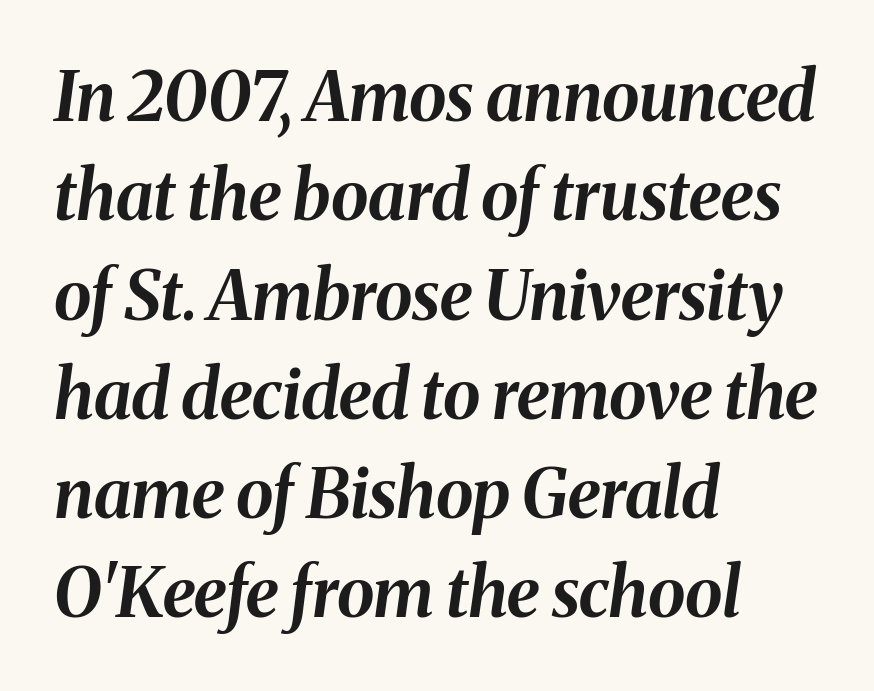
The image shows 68 px bold type, italic (leaning right); set left-aligned, normal line spacing (1.46x), normal letter spacing, not underlined; medium stroke contrast and a medium x-height.
